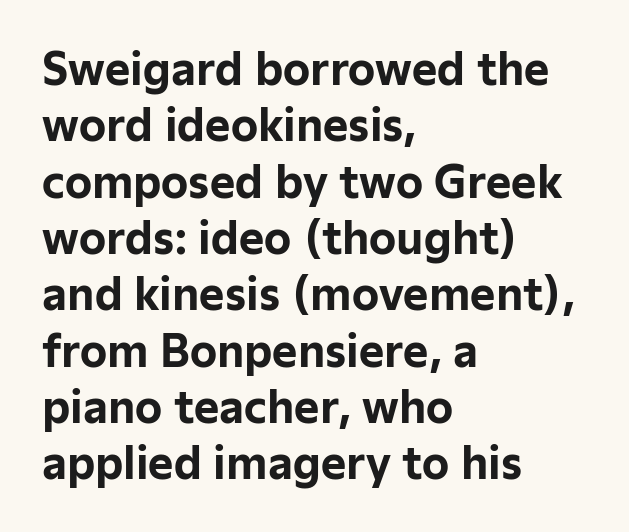
Q: Is the text bold? A: Yes.
Q: Is the text italic (slanted)? A: No, it is upright.
Q: Is the typeface a serif or a sans-serif typeface? A: Sans-serif.
Q: Is the text underlined? A: No.
Q: How is the paragraph aligned? A: Left-aligned.
Q: Is the spacing between letters normal or unusually wide? A: Normal.
Q: Is the spacing between lines tight, normal or loose? A: Normal.
Q: Width (condensed, normal, or wide)? A: Normal.
Q: Stroke contrast? A: Low.
Q: x-height? A: Medium.
Q: Monospaced? A: No.
